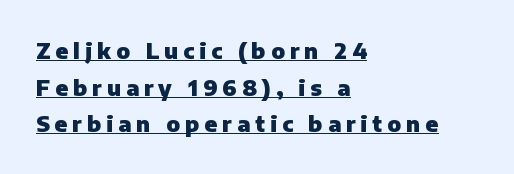
Q: Is the text bold? A: Yes.
Q: Is the text italic (slanted)? A: No, it is upright.
Q: Is the text underlined? A: Yes.
Q: How is the paragraph aligned? A: Left-aligned.
Q: Is the spacing between letters normal or unusually wide? A: Unusually wide.
Q: Is the spacing between lines tight, normal or loose? A: Normal.
